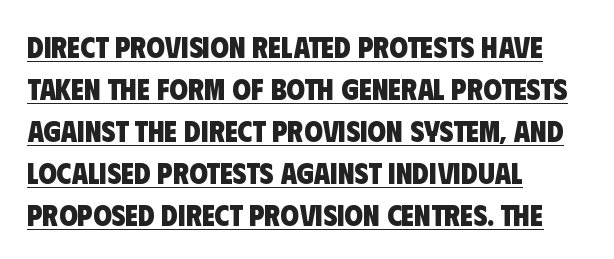
The image shows 30 px heavy, condensed sans-serif type; set left-aligned, normal line spacing (1.4x), normal letter spacing, underlined; low stroke contrast and a large x-height.
